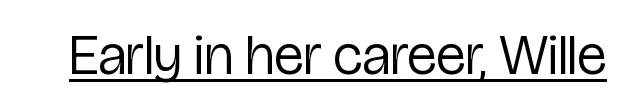
{"serif": "no", "italic": "no", "bold": "no", "weight": "regular", "width": "condensed", "stroke_contrast": "low", "x_height": "medium", "monospaced": "no", "underline": "yes", "letter_spacing": "normal", "letter_spacing_em": 0.0, "glyph_px": 56}
